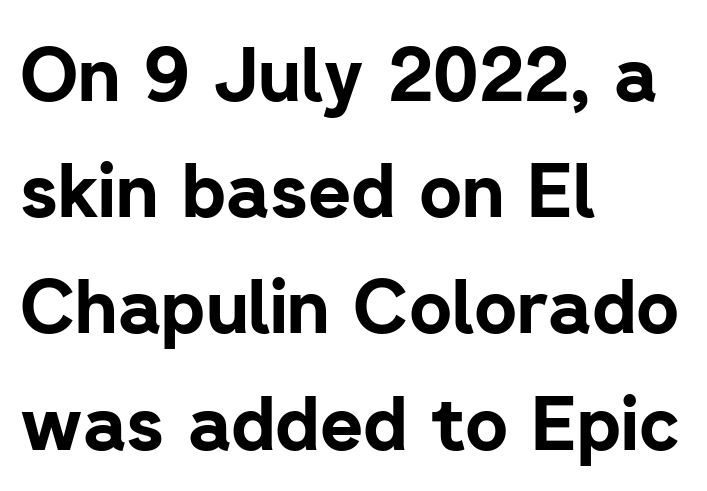
The face used here is proportionally spaced, like ordinary book or web type. The strokes are fattened all the way to bold. Typeset ragged right — the left edge is the straight one. Successive baselines arrive at the customary interval.
